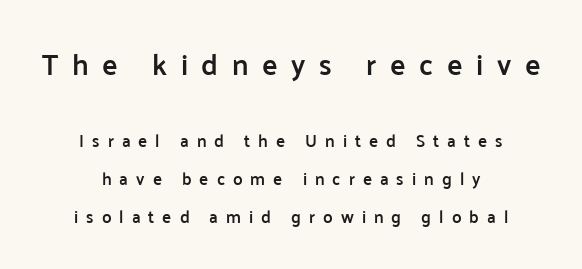
The image shows 29 px semibold sans-serif type, upright; set centered, loose line spacing (2.24x), unusually wide letter spacing (+0.47 em), not underlined; the first (top) block is 1.71x larger; low stroke contrast and a medium x-height.
